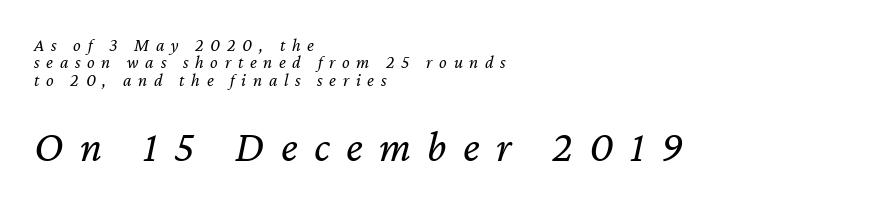
Heft: none added — not bold. The passage shown has open, widely tracked lettering throughout. Scale increases going downward across the two blocks. The area under the type is left untouched. These lines are rendered in a variable-pitch font. This sample trades vertical openness for compactness between lines.
